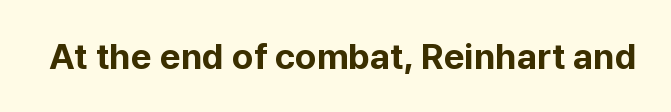
The image shows 36 px bold sans-serif type, upright; set normal letter spacing, not underlined; low stroke contrast and a medium x-height.
